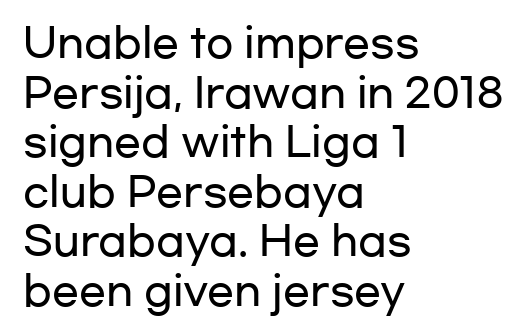
The text was rendered using a sans face with plain stroke endings. These lines keep a tight, regular rhythm from letter to letter. Rendered with straight, roman letterforms. Looks like regular typesetting: each glyph gets only the width it needs.
